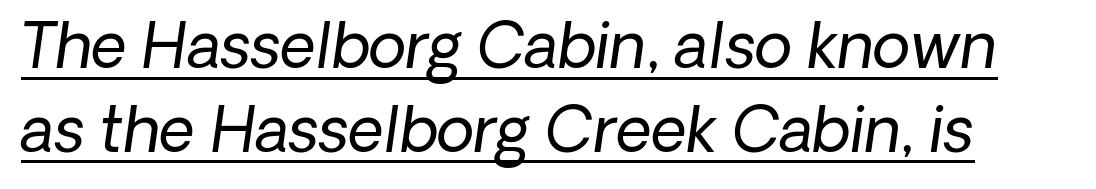
The image shows 62 px regular-weight type, italic (leaning right); set normal line spacing (1.35x), normal letter spacing, underlined; low stroke contrast and a medium x-height.
